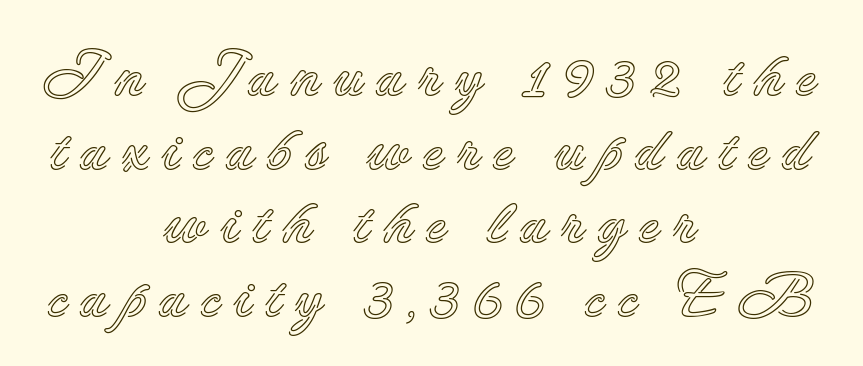
{"width": "normal", "x_height": "small", "monospaced": "no", "underline": "no", "align": "center", "line_spacing_ratio": 1.17, "letter_spacing": "wide", "letter_spacing_em": 0.2, "glyph_px": 63}
